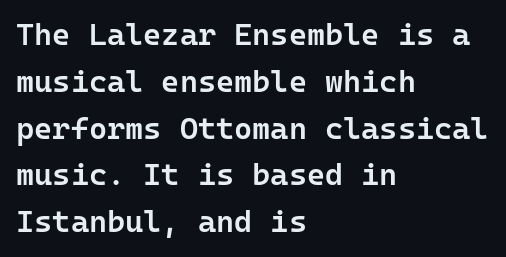
This sample has the even, mechanical cadence of fixed-width lettering. Compared with typical paragraphs, the rows here are spaced about the same. The horizontal fit of the characters is conventional and even. Each row of text sits above clean, open space.
